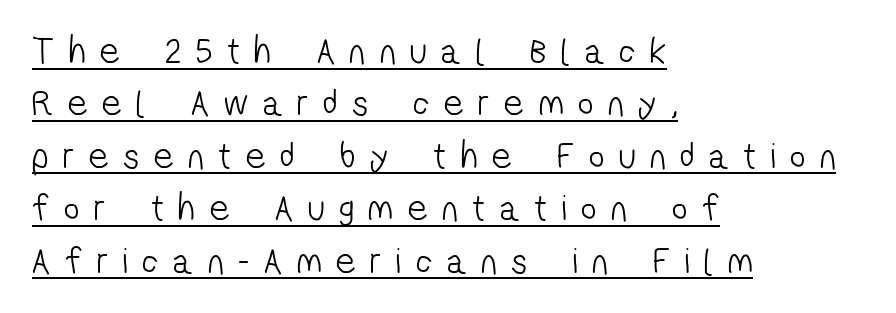
Quick note: underline on. All the whitespace from short lines collects on the right. The vertical gap from one line to the next is medium. Between one letter and the next there's a generous, obvious gap.
